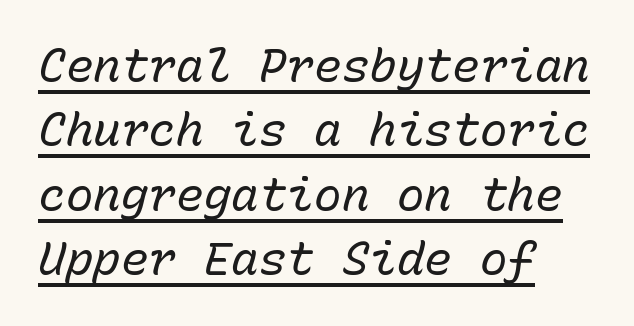
Q: Is the text bold? A: No.
Q: Is the text italic (slanted)? A: Yes, it leans right by about 15 degrees.
Q: Is the text underlined? A: Yes.
Q: How is the paragraph aligned? A: Left-aligned.
Q: Is the spacing between letters normal or unusually wide? A: Normal.
Q: Is the spacing between lines tight, normal or loose? A: Normal.
Q: Width (condensed, normal, or wide)? A: Normal.
Q: Stroke contrast? A: Low.
Q: x-height? A: Medium.
Q: Monospaced? A: Yes.
